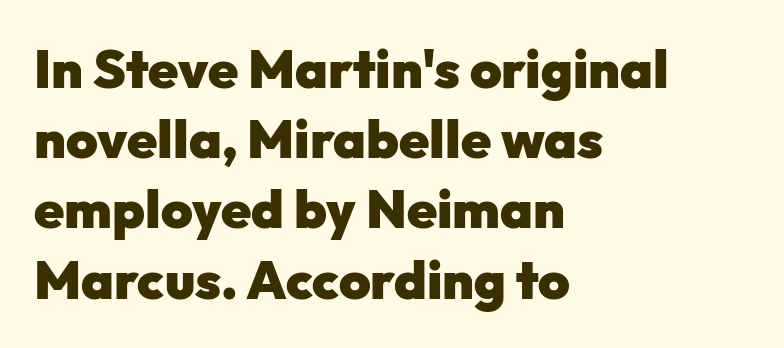
Q: Is the text bold? A: Yes.
Q: Is the text italic (slanted)? A: No, it is upright.
Q: Is the typeface a serif or a sans-serif typeface? A: Sans-serif.
Q: Is the text underlined? A: No.
Q: How is the paragraph aligned? A: Left-aligned.
Q: Is the spacing between letters normal or unusually wide? A: Normal.
Q: Is the spacing between lines tight, normal or loose? A: Normal.
Q: Width (condensed, normal, or wide)? A: Normal.
Q: Stroke contrast? A: Low.
Q: x-height? A: Medium.
Q: Monospaced? A: No.
